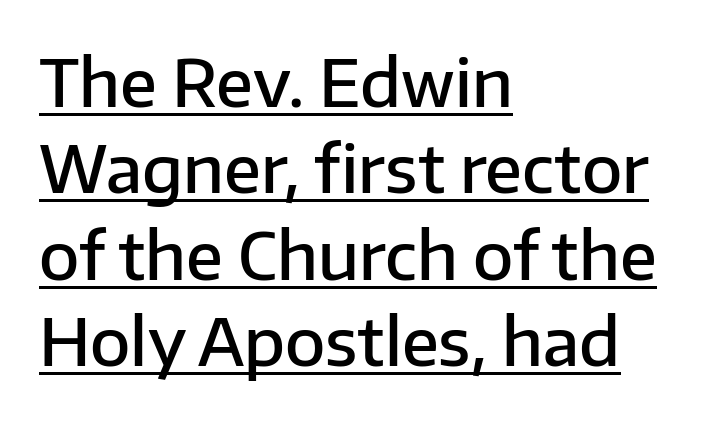
The image shows 66 px semibold sans-serif type, upright; set left-aligned, normal line spacing (1.31x), normal letter spacing, underlined; low stroke contrast and a medium x-height.
